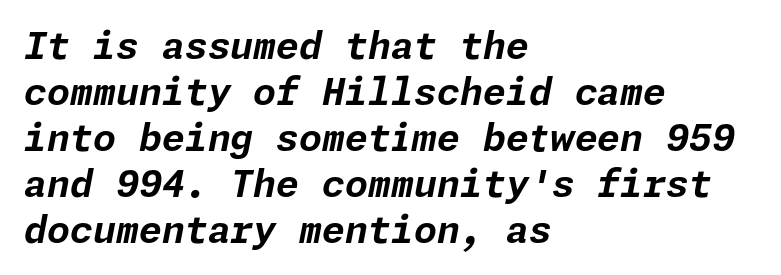
Summary of weight: heavy, a full bold. Letters rest on an invisible, unmarked baseline. Tall strokes in this sample are angled rather than plumb. Observe the ordinary spacing: letters are neighbours, not strangers. This sample is left-justified, so line endings fall wherever the words run out.
